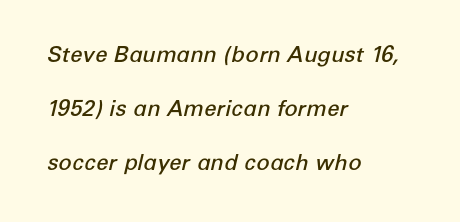
Rows of type keep a wide berth in the vertical direction. A typesetter would mark this as italic. The paragraph has a hard left edge and a soft right edge. Decoration check: the copy has no underline. A somewhat darkened texture: the type is semibold rather than bold.
